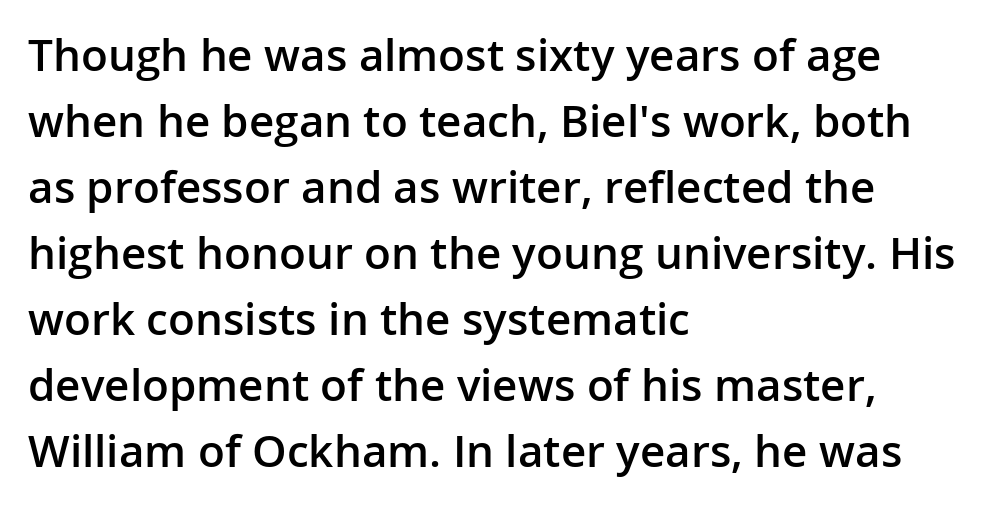
Check where the strokes stop: nothing finishes them off — pure sans. Reading down the block, your eye returns to a fixed left position each line. Do the characters align in a grid? No, the font is proportional. The passage shown is not underscored anywhere.
